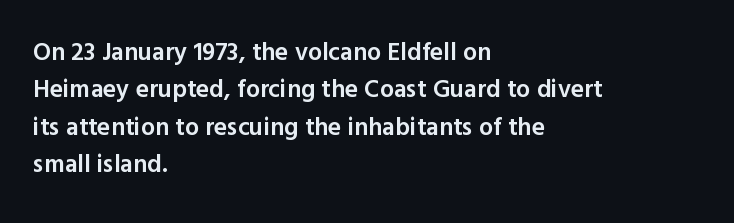
Standard letterfit; no display-style spreading of the glyphs. A bare baseline throughout the passage. Baseline-to-baseline distance is the conventional proportion of letter height. The axis of the letterforms is exactly vertical. The passage shown is semibold, sitting just below true bold. The lines are quadded left.
